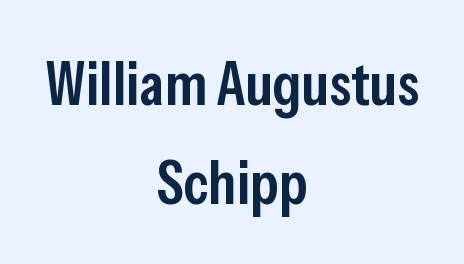
Q: Is the text bold? A: Semi-bold.
Q: Is the text italic (slanted)? A: No, it is upright.
Q: Is the typeface a serif or a sans-serif typeface? A: Sans-serif.
Q: Is the text underlined? A: No.
Q: How is the paragraph aligned? A: Centered.
Q: Is the spacing between letters normal or unusually wide? A: Normal.
Q: Is the spacing between lines tight, normal or loose? A: Normal.
Q: Width (condensed, normal, or wide)? A: Condensed.
Q: Stroke contrast? A: Low.
Q: x-height? A: Medium.
Q: Monospaced? A: No.
